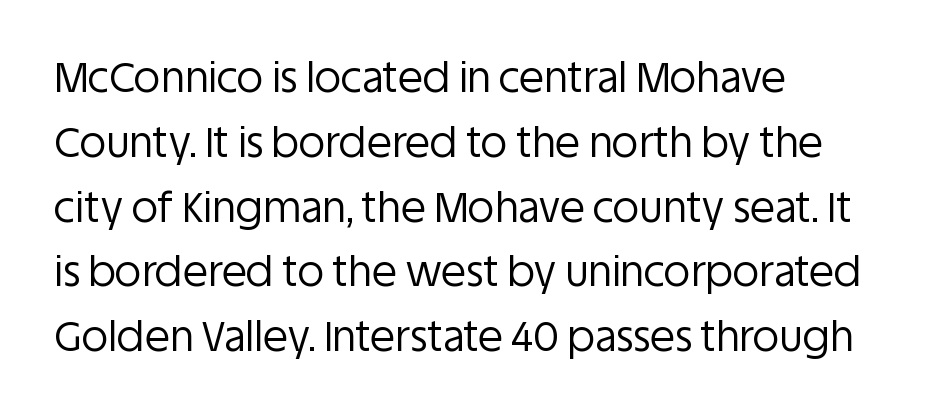
{"serif": "no", "italic": "no", "bold": "no", "weight": "regular", "width": "normal", "stroke_contrast": "low", "x_height": "large", "monospaced": "no", "underline": "no", "align": "left", "line_spacing": "normal", "line_spacing_ratio": 1.58, "letter_spacing": "normal", "letter_spacing_em": 0.0, "glyph_px": 41}
